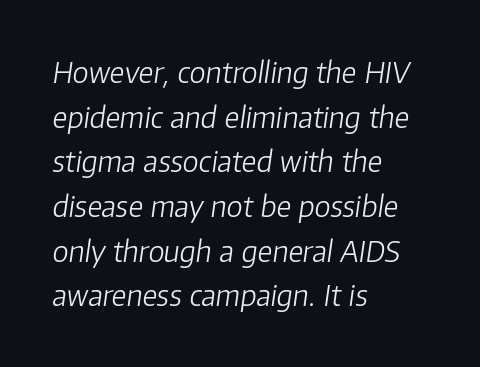
The image shows 29 px light type, italic (leaning right); set left-aligned, normal line spacing (1.54x), normal letter spacing, not underlined; low stroke contrast and a medium x-height.
